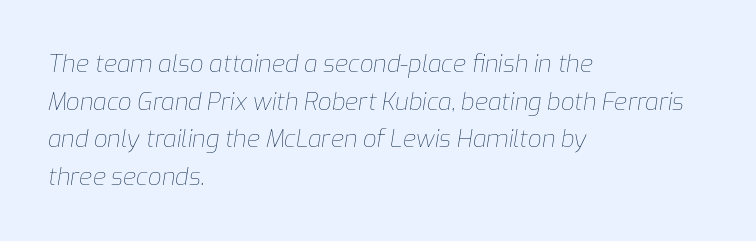
Q: Is the text bold? A: No.
Q: Is the text italic (slanted)? A: Yes, it leans right by about 9 degrees.
Q: Is the text underlined? A: No.
Q: How is the paragraph aligned? A: Left-aligned.
Q: Is the spacing between letters normal or unusually wide? A: Normal.
Q: Is the spacing between lines tight, normal or loose? A: Normal.
